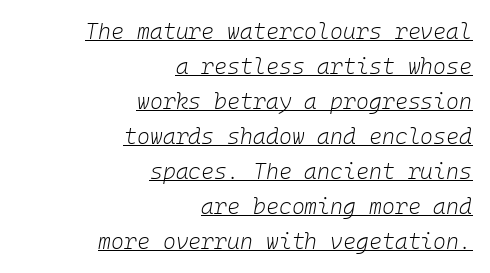
Q: Is the text bold? A: No.
Q: Is the text italic (slanted)? A: Yes, it leans right by about 10 degrees.
Q: Is the text underlined? A: Yes.
Q: How is the paragraph aligned? A: Right-aligned.
Q: Is the spacing between letters normal or unusually wide? A: Normal.
Q: Is the spacing between lines tight, normal or loose? A: Normal.
